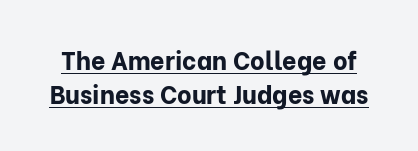
Q: Is the text bold? A: Yes.
Q: Is the text italic (slanted)? A: No, it is upright.
Q: Is the text underlined? A: Yes.
Q: Is the spacing between letters normal or unusually wide? A: Normal.
Q: Is the spacing between lines tight, normal or loose? A: Normal.
